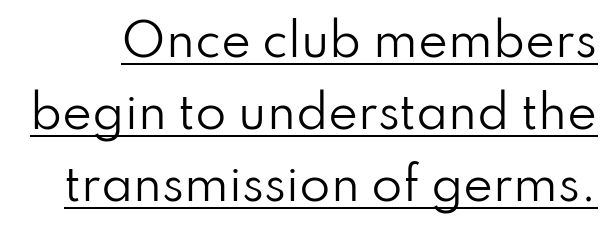
Underlining? Definitely there. The letters advance in unequal steps, a hallmark of proportional type. Nope, not italic — everything's standing straight. Summary of weight: not heavy and not bold. A normal amount of white space separates one row of letters from the next.
